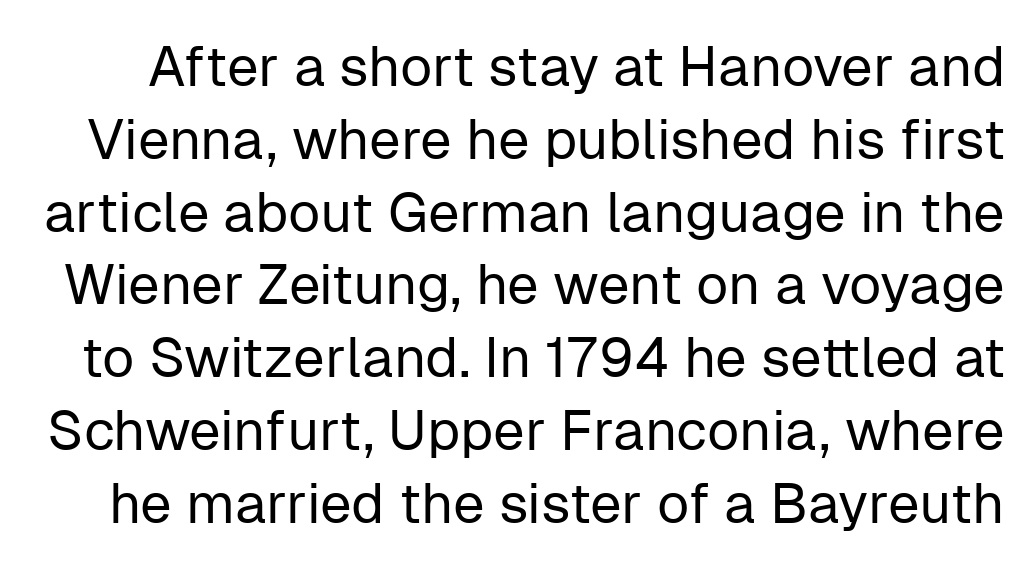
{"serif": "no", "italic": "no", "bold": "no", "weight": "regular", "width": "normal", "stroke_contrast": "low", "x_height": "medium", "monospaced": "no", "underline": "no", "line_spacing": "normal", "line_spacing_ratio": 1.3, "letter_spacing": "normal", "letter_spacing_em": 0.0, "glyph_px": 56}
